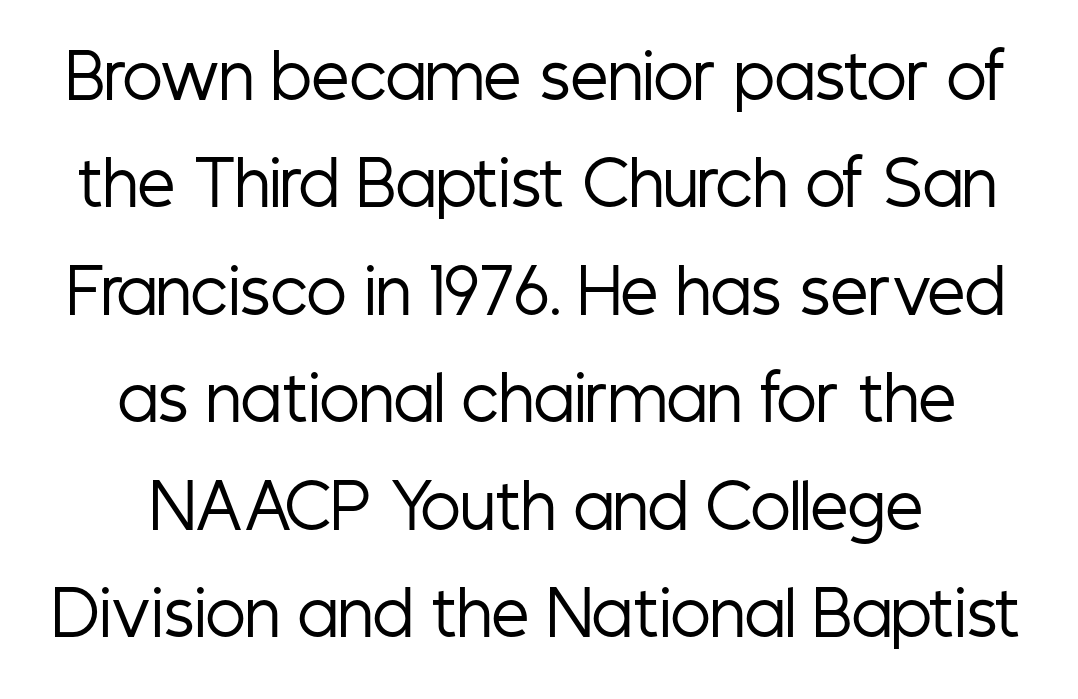
Nobody touched the tracking dial on this one. The font sits on the lighter half of the weight spectrum, regular included. Style check: upright. Honestly, there is no underline to notice here at all. The face used here is a sans, in the tradition of grotesques and geometrics. Character widths vary here, with narrow letters taking less room than wide ones.
